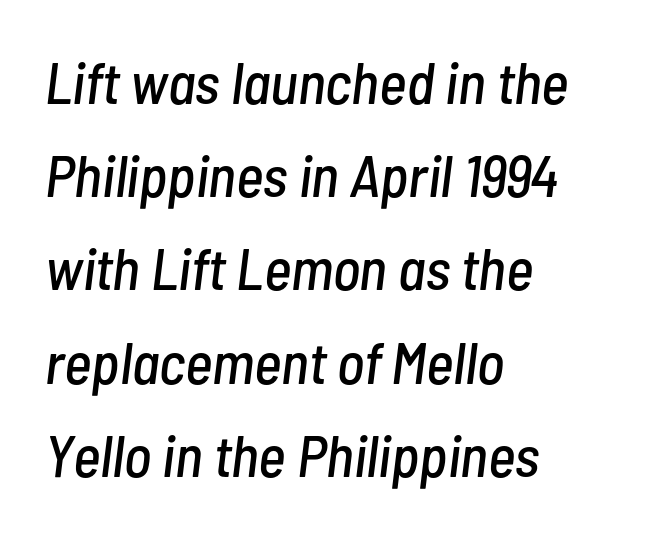
{"italic": "yes", "lean": "right", "slant_degrees": 7, "width": "condensed", "stroke_contrast": "low", "x_height": "medium", "monospaced": "no", "underline": "no", "align": "left", "line_spacing": "normal", "line_spacing_ratio": 1.58, "letter_spacing": "normal", "letter_spacing_em": 0.0, "glyph_px": 59}
